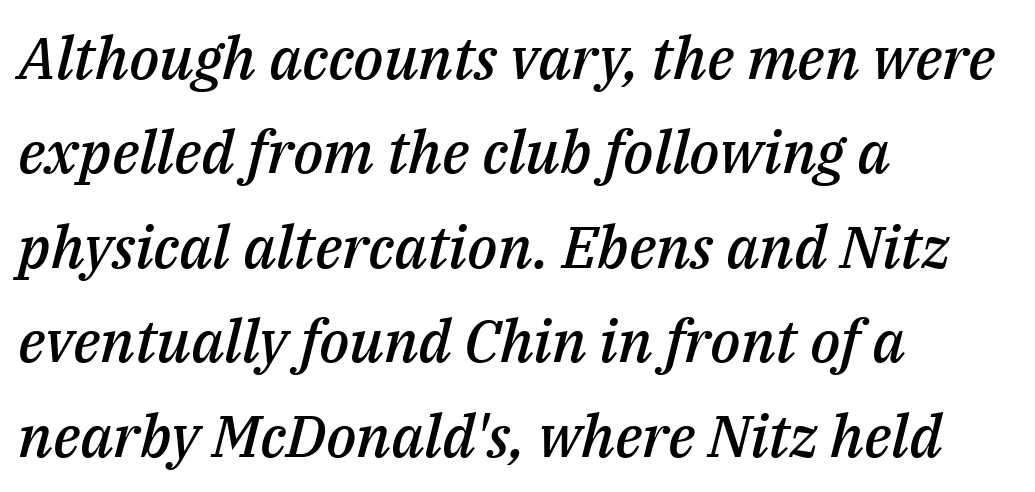
{"italic": "yes", "lean": "right", "slant_degrees": 14, "bold": "semi", "weight": "semibold", "width": "normal", "stroke_contrast": "medium", "x_height": "medium", "monospaced": "no", "underline": "no", "align": "left", "line_spacing": "normal", "line_spacing_ratio": 1.6, "letter_spacing": "normal", "letter_spacing_em": 0.0, "glyph_px": 59}
